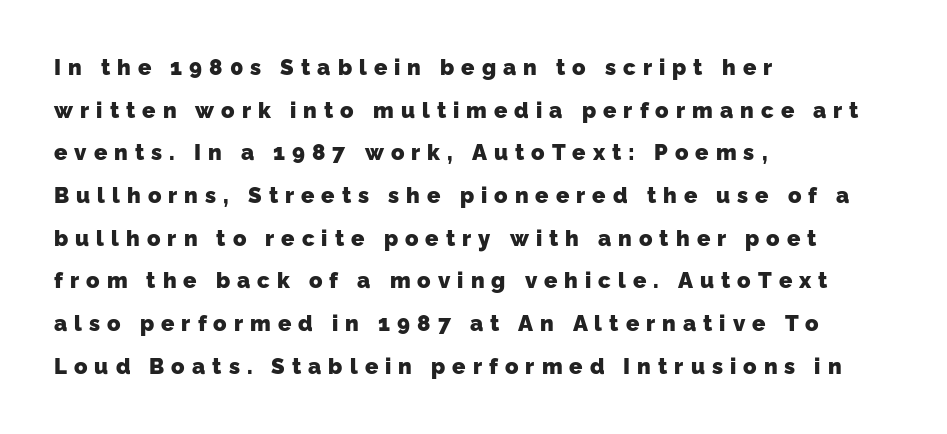
{"bold": "yes", "underline": "no", "align": "left", "line_spacing": "loose", "line_spacing_ratio": 1.94, "letter_spacing": "wide", "letter_spacing_em": 0.32, "glyph_px": 22}
